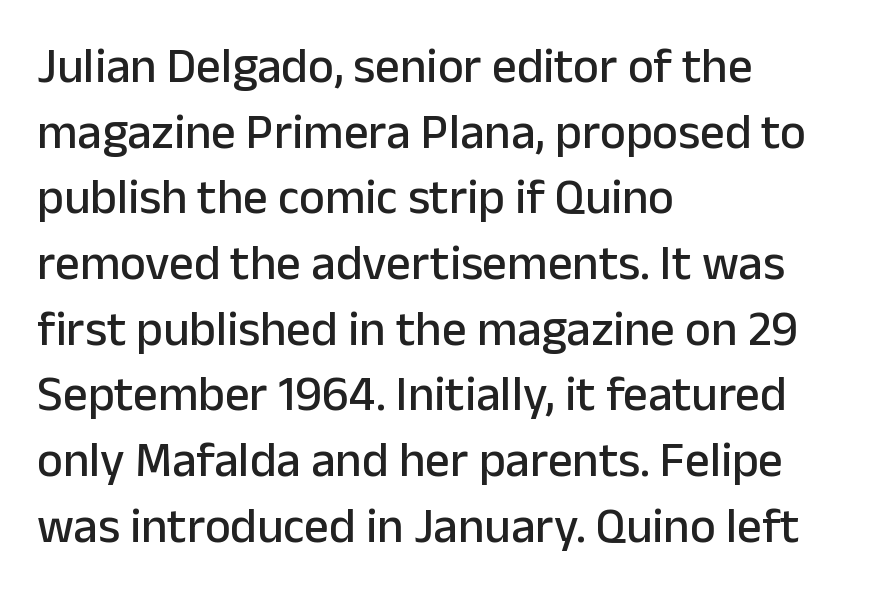
Q: Is the text italic (slanted)? A: No, it is upright.
Q: Is the typeface a serif or a sans-serif typeface? A: Sans-serif.
Q: Is the text underlined? A: No.
Q: How is the paragraph aligned? A: Left-aligned.
Q: Is the spacing between letters normal or unusually wide? A: Normal.
Q: Is the spacing between lines tight, normal or loose? A: Normal.
Q: Width (condensed, normal, or wide)? A: Normal.
Q: Stroke contrast? A: Low.
Q: x-height? A: Medium.
Q: Monospaced? A: No.
